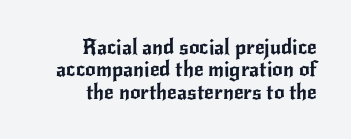
{"italic": "no", "underline": "no", "align": "right", "line_spacing": "tight", "line_spacing_ratio": 1.07, "letter_spacing": "normal", "letter_spacing_em": 0.0, "glyph_px": 21}
